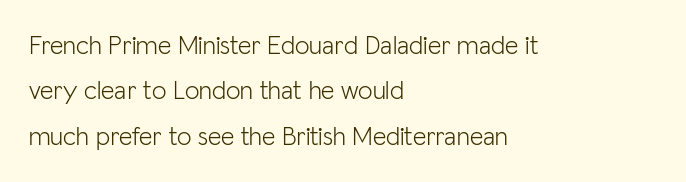
Q: Is the text bold? A: No.
Q: Is the text italic (slanted)? A: No, it is upright.
Q: Is the text underlined? A: No.
Q: How is the paragraph aligned? A: Left-aligned.
Q: Is the spacing between letters normal or unusually wide? A: Normal.
